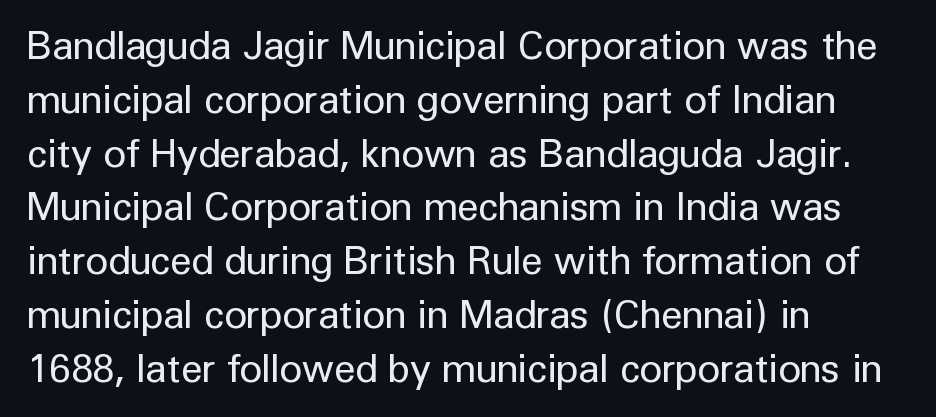
Baseline-to-baseline distance is the conventional proportion of letter height. Every row of glyphs begins at an identical x-position on the left. Nothing sits at the stroke ends, so this counts as sans-serif. The space directly below the letters is spotless. In terms of letterspacing, this is plain default setting.
